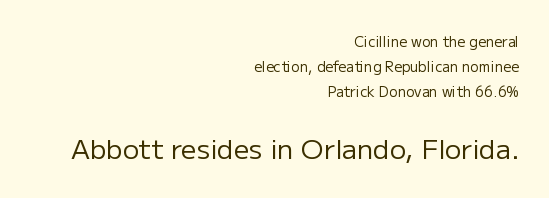
The zone under the glyphs is completely vacant. Caption: standard tracking, unaltered. Compare the two chunks: the lower has the greater cap height. When letters stand straight like this, we call the style roman or upright. Casual observation: everything's shoved over to the right. Unbolded letterforms with no extra heft.
